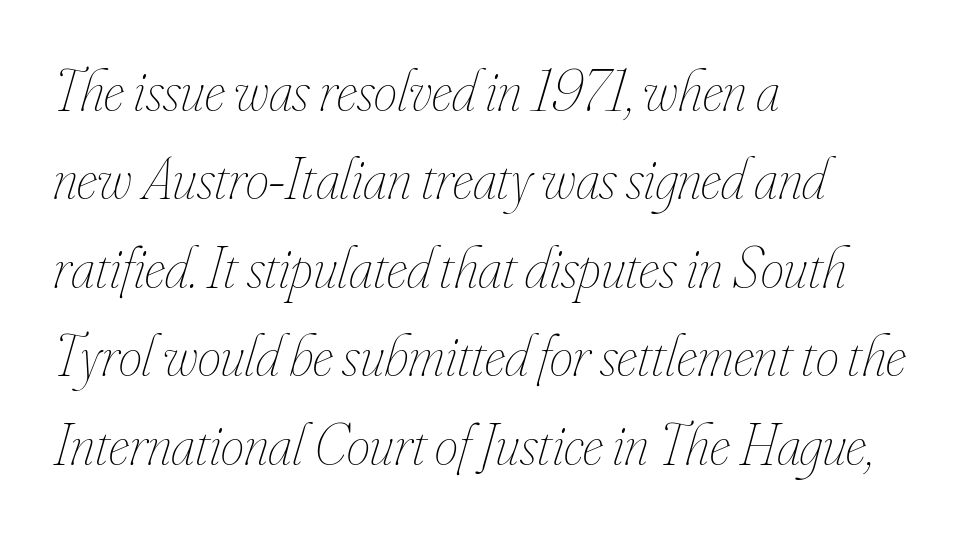
Q: Is the text bold? A: No.
Q: Is the text italic (slanted)? A: Yes, it leans right by about 16 degrees.
Q: Is the text underlined? A: No.
Q: How is the paragraph aligned? A: Left-aligned.
Q: Is the spacing between letters normal or unusually wide? A: Normal.
Q: Is the spacing between lines tight, normal or loose? A: Normal.
Q: Width (condensed, normal, or wide)? A: Condensed.
Q: Stroke contrast? A: Low.
Q: x-height? A: Small.
Q: Monospaced? A: No.
